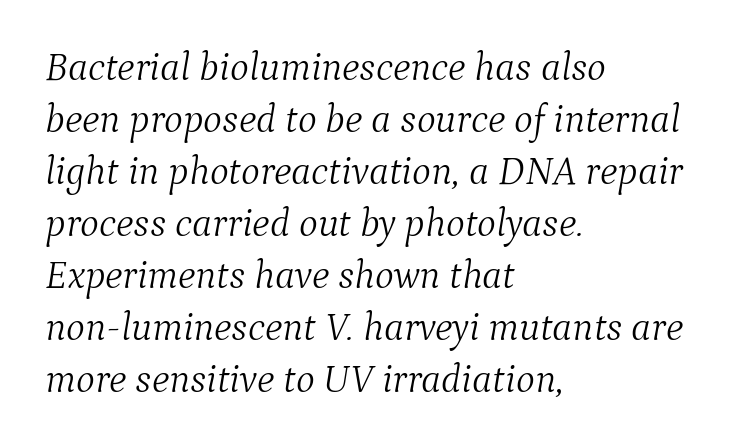
The axis of the letterforms is tilted away from vertical. A serif font was chosen for this passage. Horizontal bands of white between lines are of average thickness. The face used here is proportionally spaced, like ordinary book or web type. Compared with a typical body face, this is equally light or lighter still. Does extra space separate the letters? No, they use regular spacing.
